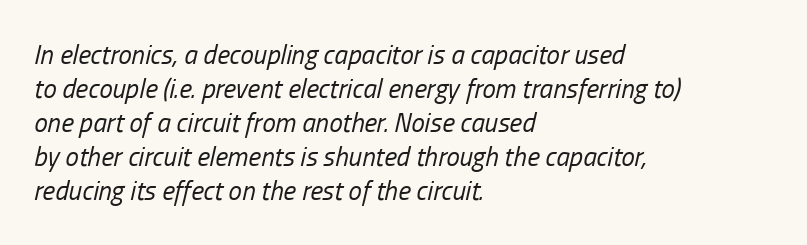
You can tell it's italic because the verticals aren't actually vertical. Between one letter and the next there's only the usual sliver of space. Each row of text sits above clean, open space. Short and long lines alike share a common starting point at left.
